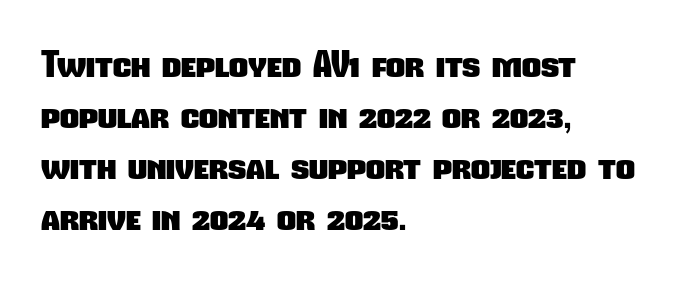
Nothing unusual about the tracking: characters are spaced as the font intends. Nothing sits at the stroke ends, so this counts as sans-serif. The paragraph has a hard left edge and a soft right edge. Glance below the letters and you will spot only blank space. Character widths vary here, with narrow letters taking less room than wide ones. Caption: bold face, heavy strokes.
